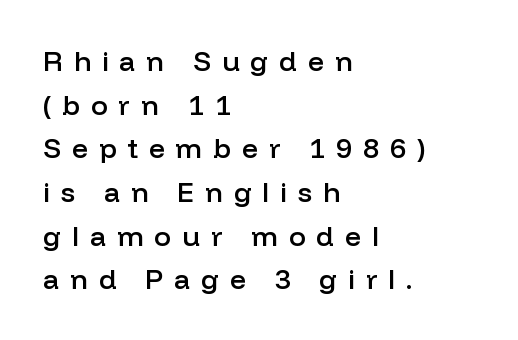
Q: Is the text bold? A: Semi-bold.
Q: Is the text italic (slanted)? A: No, it is upright.
Q: Is the typeface a serif or a sans-serif typeface? A: Sans-serif.
Q: Is the text underlined? A: No.
Q: How is the paragraph aligned? A: Left-aligned.
Q: Is the spacing between letters normal or unusually wide? A: Unusually wide.
Q: Is the spacing between lines tight, normal or loose? A: Normal.
Q: Width (condensed, normal, or wide)? A: Normal.
Q: Stroke contrast? A: Low.
Q: x-height? A: Medium.
Q: Monospaced? A: No.
